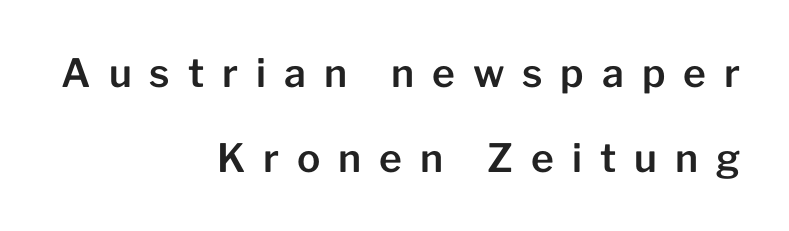
{"serif": "no", "italic": "no", "width": "normal", "stroke_contrast": "low", "x_height": "medium", "monospaced": "no", "underline": "no", "align": "right", "line_spacing": "loose", "line_spacing_ratio": 2.17, "letter_spacing": "wide", "letter_spacing_em": 0.46, "glyph_px": 39}
